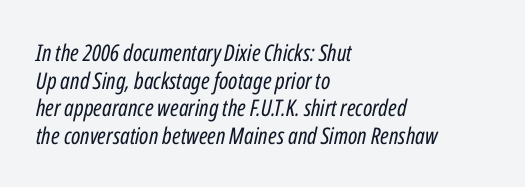
Q: Is the text bold? A: No.
Q: Is the text italic (slanted)? A: Yes, it leans right by about 12 degrees.
Q: Is the text underlined? A: No.
Q: How is the paragraph aligned? A: Left-aligned.
Q: Is the spacing between letters normal or unusually wide? A: Normal.
